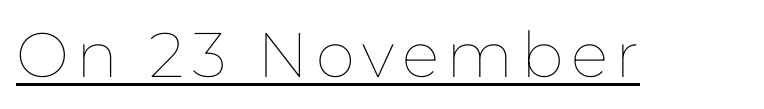
{"italic": "no", "bold": "no", "weight": "thin", "width": "normal", "stroke_contrast": "low", "x_height": "medium", "monospaced": "no", "underline": "yes", "glyph_px": 63}
